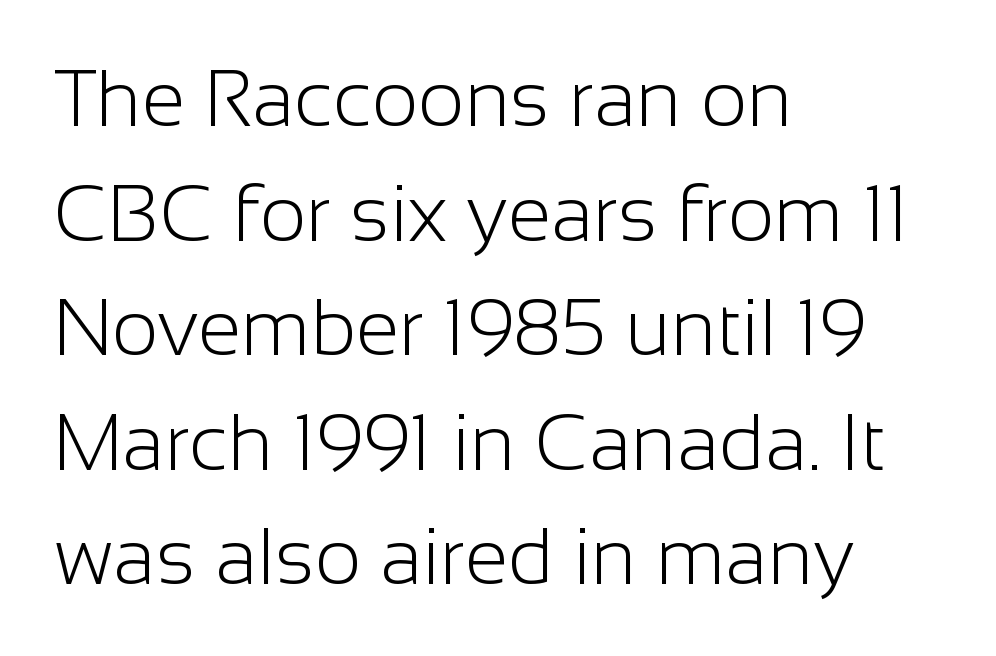
No chunkiness to these letters — they're not bold. Here the glyphs are tracked normally, forming tight word shapes. Typeset ragged right — the left edge is the straight one. Posture: upright roman. Each row of text sits above clean, open space.
